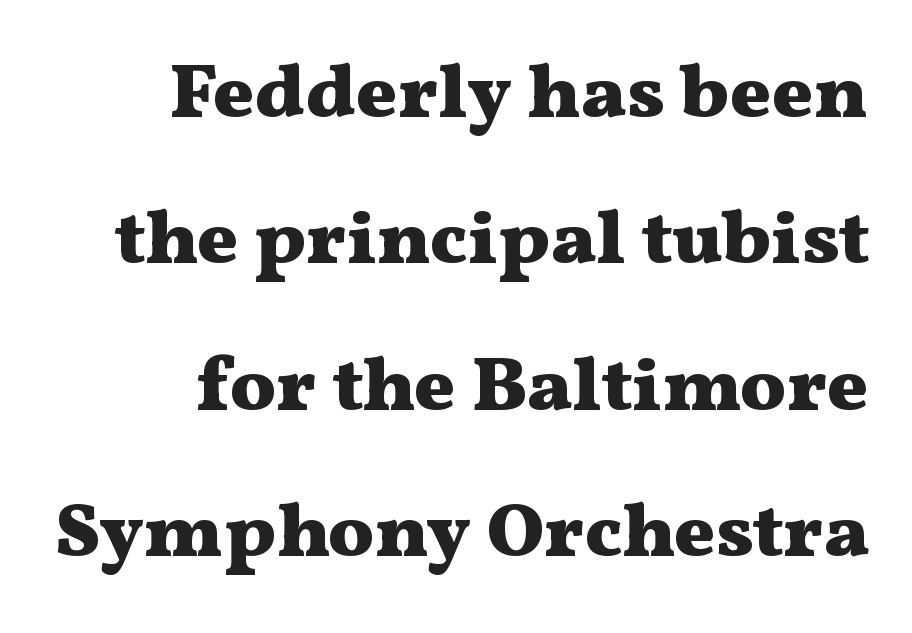
Q: Is the text bold? A: Yes.
Q: Is the text italic (slanted)? A: No, it is upright.
Q: Is the typeface a serif or a sans-serif typeface? A: Serif.
Q: Is the text underlined? A: No.
Q: How is the paragraph aligned? A: Right-aligned.
Q: Is the spacing between letters normal or unusually wide? A: Normal.
Q: Is the spacing between lines tight, normal or loose? A: Loose.
Q: Width (condensed, normal, or wide)? A: Wide.
Q: Stroke contrast? A: Medium.
Q: x-height? A: Medium.
Q: Monospaced? A: No.
